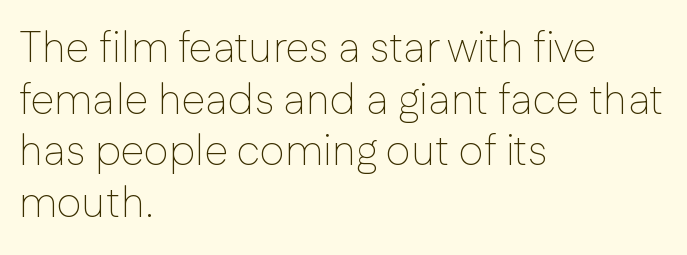
Short and long lines alike share a common starting point at left. I'd call this a sans setting — the letters go barefoot. Spacing verdict: proportional, widths tailored to each character. A bare baseline throughout the passage. Stroke mass is kept to a normal reading level or below. How are the letters spaced? Ordinarily, with no added tracking.
